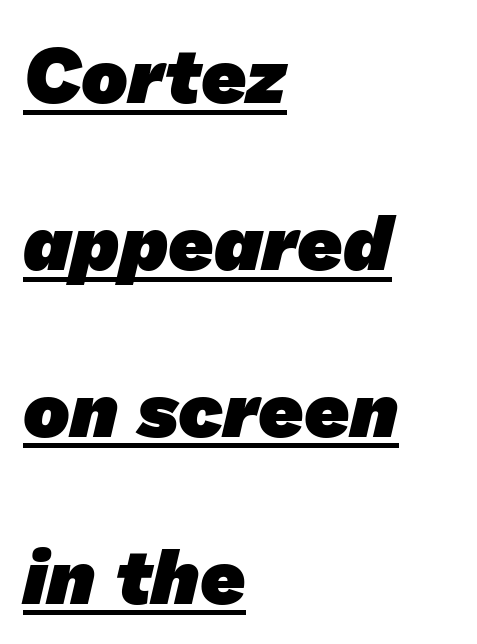
{"serif": "no", "bold": "yes", "weight": "heavy", "width": "normal", "stroke_contrast": "low", "x_height": "medium", "monospaced": "no", "underline": "yes", "align": "left", "line_spacing": "loose", "line_spacing_ratio": 2.14, "letter_spacing": "normal", "letter_spacing_em": 0.0, "glyph_px": 78}
